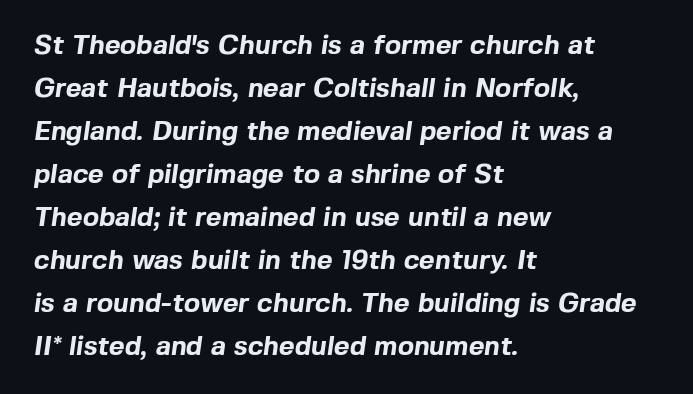
The image shows 27 px bold type; set left-aligned, normal line spacing (1.59x), normal letter spacing, not underlined.
